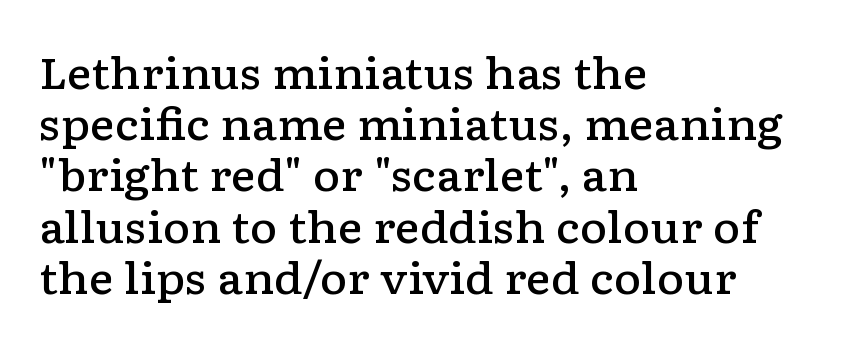
The image shows 42 px semibold, wide serif type, upright; set left-aligned, line spacing 1.22x, normal letter spacing, not underlined; low stroke contrast and a medium x-height.
